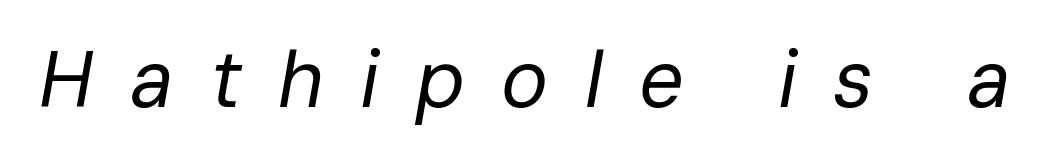
{"italic": "yes", "lean": "right", "slant_degrees": 10, "bold": "no", "weight": "regular", "width": "normal", "stroke_contrast": "low", "x_height": "medium", "monospaced": "no", "underline": "no", "letter_spacing": "wide", "letter_spacing_em": 0.46, "glyph_px": 79}
